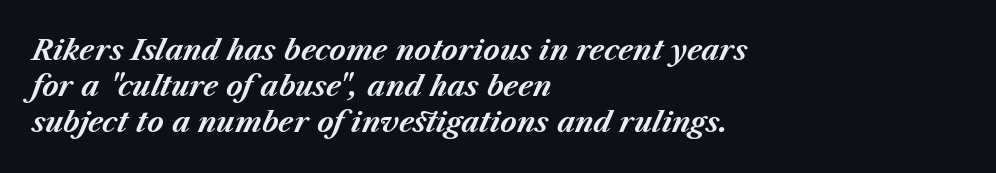
If you measured baseline to baseline, you'd find a middling distance. Short note: letters normally spaced. Compared with a centered layout, this one pins lines to the left instead. The space directly below the letters is spotless. Character widths vary here, with narrow letters taking less room than wide ones.
